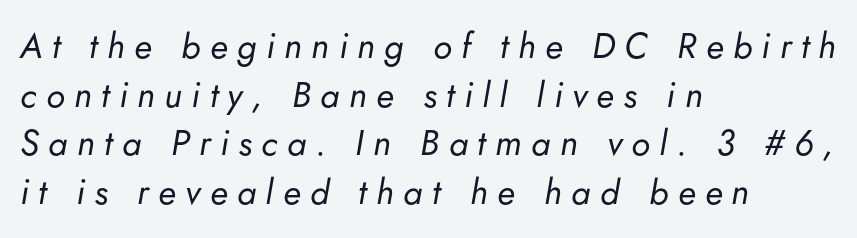
Q: Is the text bold? A: No.
Q: Is the text italic (slanted)? A: Yes, it leans right by about 5 degrees.
Q: Is the text underlined? A: No.
Q: How is the paragraph aligned? A: Left-aligned.
Q: Is the spacing between letters normal or unusually wide? A: Unusually wide.
Q: Is the spacing between lines tight, normal or loose? A: Normal.
Q: Width (condensed, normal, or wide)? A: Normal.
Q: Stroke contrast? A: Low.
Q: x-height? A: Small.
Q: Monospaced? A: No.
